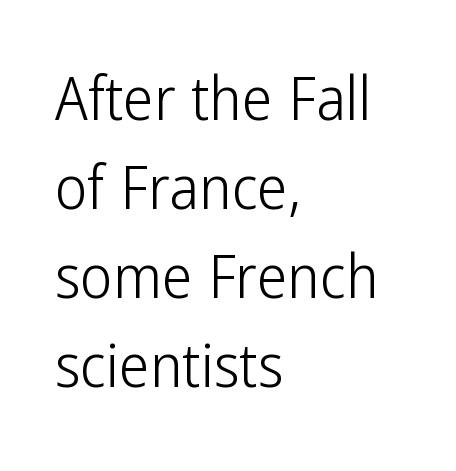
The image shows 61 px light, condensed sans-serif type, upright; set left-aligned, normal line spacing (1.46x), normal letter spacing, not underlined; low stroke contrast and a medium x-height.
